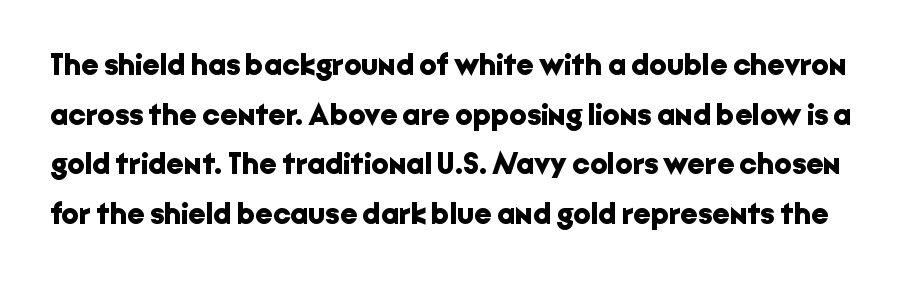
The characters look thick and weighty, a clear bold. A typesetter would label this face a sans. Decoration check: the copy has no underline. One glance says typical: line gaps are just what's usual. Proportional: the letters do not fall into vertical columns.
